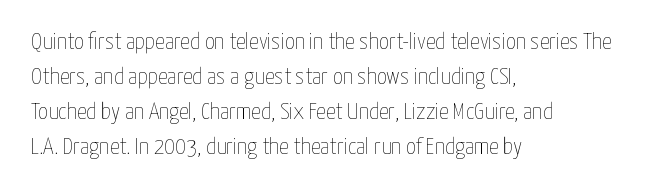
Q: Is the text bold? A: No.
Q: Is the text italic (slanted)? A: No, it is upright.
Q: Is the text underlined? A: No.
Q: How is the paragraph aligned? A: Left-aligned.
Q: Is the spacing between letters normal or unusually wide? A: Normal.
Q: Is the spacing between lines tight, normal or loose? A: Normal.
